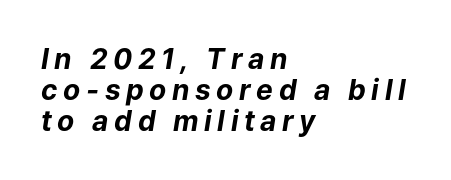
Q: Is the text bold? A: Yes.
Q: Is the text italic (slanted)? A: Yes, it leans right by about 9 degrees.
Q: Is the text underlined? A: No.
Q: How is the paragraph aligned? A: Left-aligned.
Q: Is the spacing between letters normal or unusually wide? A: Unusually wide.
Q: Is the spacing between lines tight, normal or loose? A: Tight.
Q: Width (condensed, normal, or wide)? A: Normal.
Q: Stroke contrast? A: Low.
Q: x-height? A: Medium.
Q: Monospaced? A: No.
